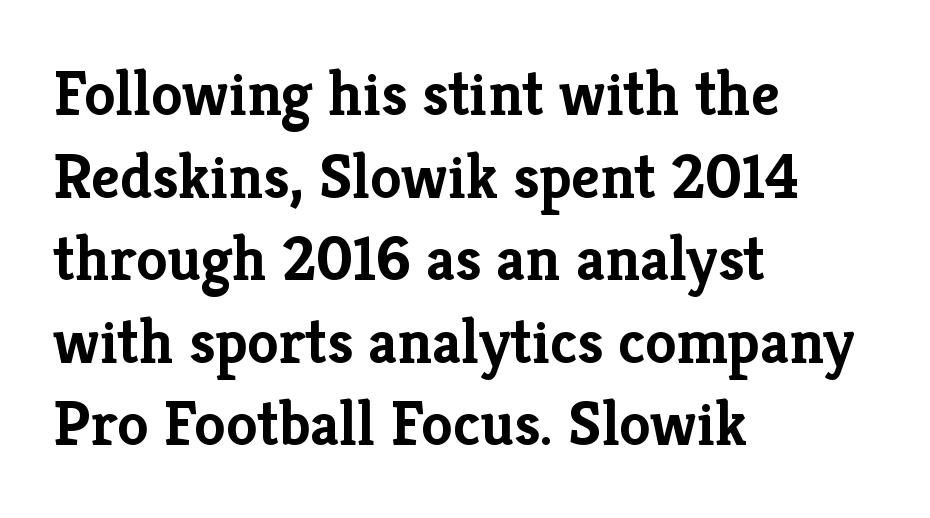
Horizontal bands of white between lines are of average thickness. Each glyph is drawn with heavy, bold strokes. A bare baseline throughout the passage. The text block is weighted toward the left margin, trailing off unevenly rightward.
